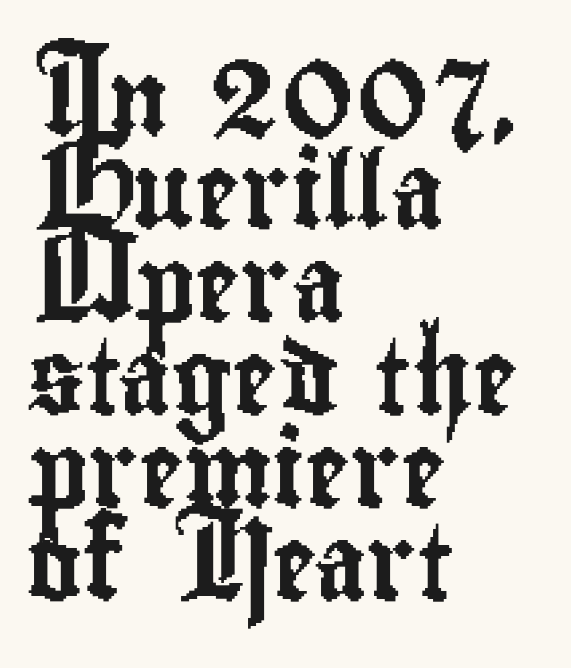
Typeset ragged right — the left edge is the straight one. Underlining? Definitely not there. The rendering keeps characters at their native spacing. Nope, no serifs anywhere on these letters.
